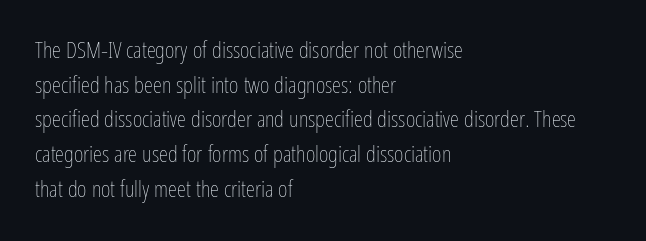
Vertical strokes here are truly vertical. Is the block centered? No — it sits flush against the left margin. Standard letterfit; no display-style spreading of the glyphs. This is not heavy type; no bold has been used.
